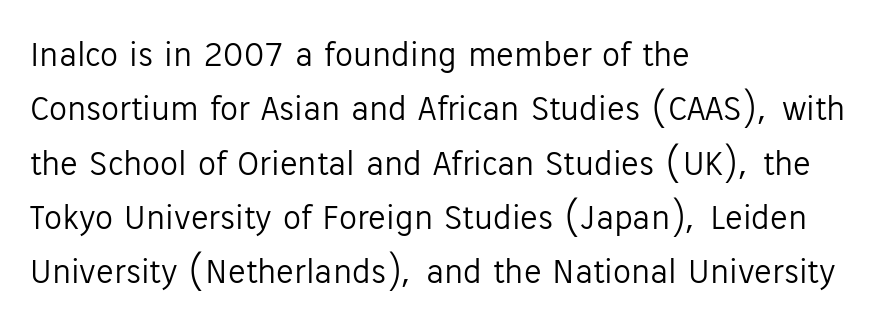
The image shows 36 px light sans-serif type, upright; set left-aligned, normal line spacing (1.51x), normal letter spacing, not underlined; low stroke contrast and a medium x-height.
